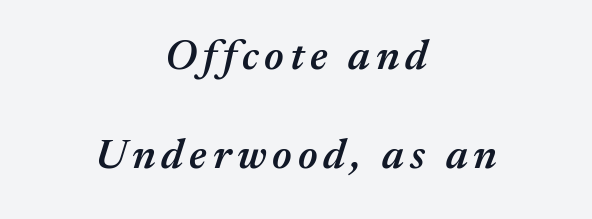
Q: Is the text bold? A: Semi-bold.
Q: Is the text italic (slanted)? A: Yes, it leans right by about 17 degrees.
Q: Is the text underlined? A: No.
Q: How is the paragraph aligned? A: Centered.
Q: Is the spacing between lines tight, normal or loose? A: Loose.
Q: Width (condensed, normal, or wide)? A: Normal.
Q: Stroke contrast? A: Medium.
Q: x-height? A: Medium.
Q: Monospaced? A: No.
